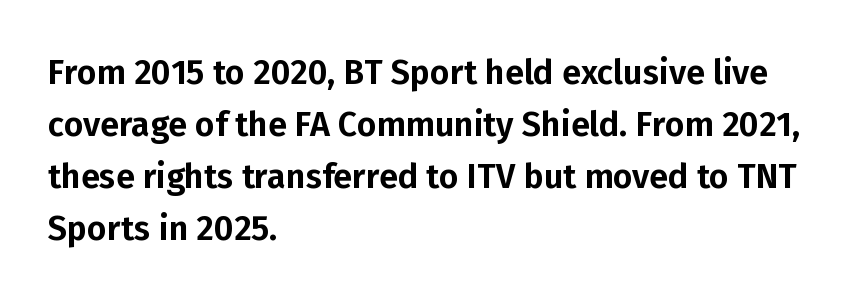
{"serif": "no", "italic": "no", "width": "normal", "stroke_contrast": "low", "x_height": "medium", "monospaced": "no", "underline": "no", "align": "left", "line_spacing": "normal", "line_spacing_ratio": 1.53, "letter_spacing": "normal", "letter_spacing_em": 0.0, "glyph_px": 34}
